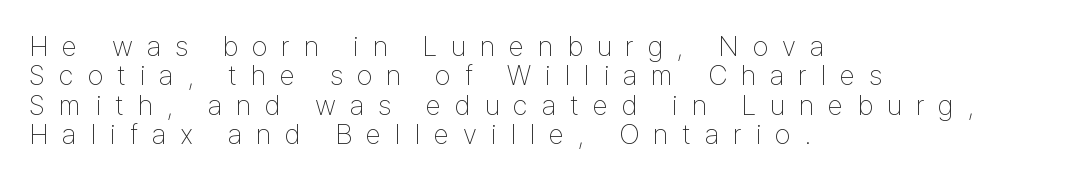
{"serif": "no", "italic": "no", "bold": "no", "weight": "thin", "width": "condensed", "stroke_contrast": "low", "x_height": "medium", "monospaced": "no", "underline": "no", "align": "left", "line_spacing": "tight", "line_spacing_ratio": 1.05, "letter_spacing": "wide", "letter_spacing_em": 0.5, "glyph_px": 28}
